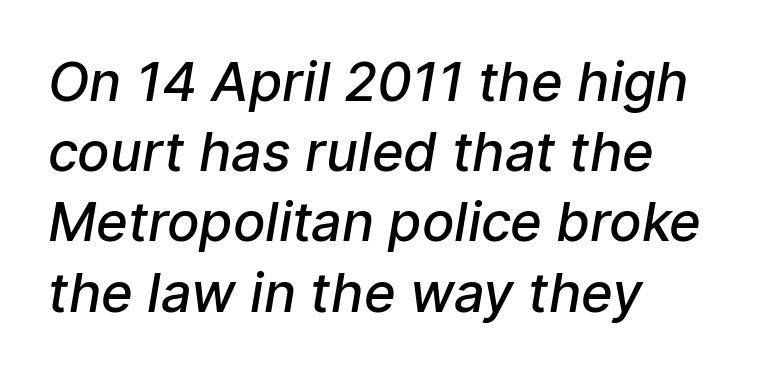
The image shows 54 px semibold sans-serif type; set left-aligned, normal line spacing (1.3x), normal letter spacing, not underlined; low stroke contrast and a medium x-height.
